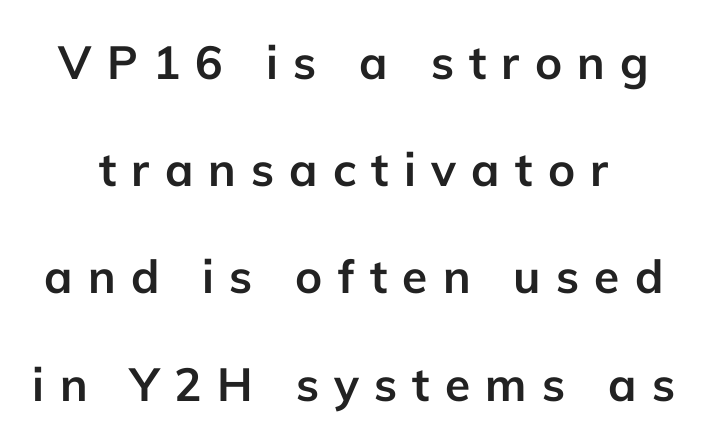
{"serif": "no", "italic": "no", "bold": "yes", "weight": "semibold", "width": "normal", "stroke_contrast": "low", "x_height": "medium", "monospaced": "no", "underline": "no", "line_spacing": "loose", "line_spacing_ratio": 2.33, "letter_spacing": "wide", "letter_spacing_em": 0.33, "glyph_px": 46}
